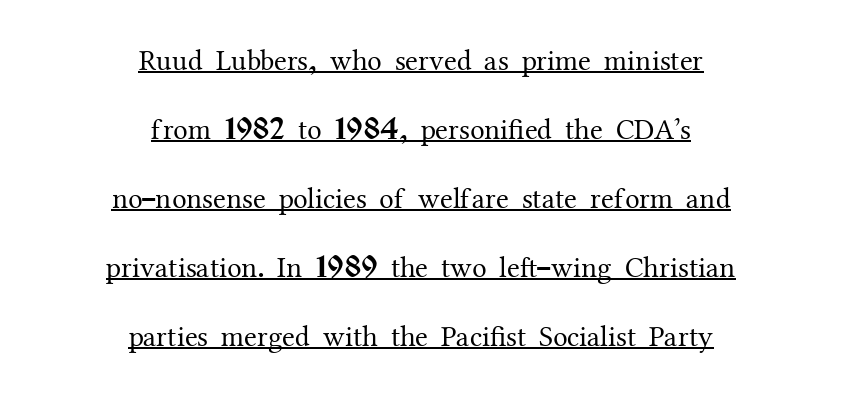
Q: Is the text bold? A: No.
Q: Is the text italic (slanted)? A: No, it is upright.
Q: Is the typeface a serif or a sans-serif typeface? A: Serif.
Q: Is the text underlined? A: Yes.
Q: How is the paragraph aligned? A: Centered.
Q: Is the spacing between letters normal or unusually wide? A: Normal.
Q: Is the spacing between lines tight, normal or loose? A: Loose.
Q: Width (condensed, normal, or wide)? A: Normal.
Q: Stroke contrast? A: Medium.
Q: x-height? A: Medium.
Q: Monospaced? A: No.
